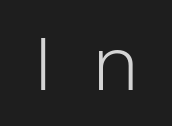
The image shows 79 px light sans-serif type, upright; set unusually wide letter spacing (+0.48 em), not underlined; low stroke contrast and a medium x-height.
